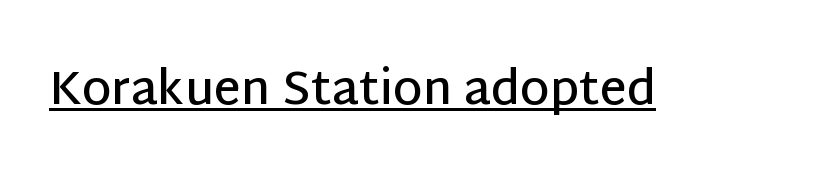
The image shows 47 px semibold sans-serif type, upright; set normal letter spacing, underlined; low stroke contrast and a large x-height.
